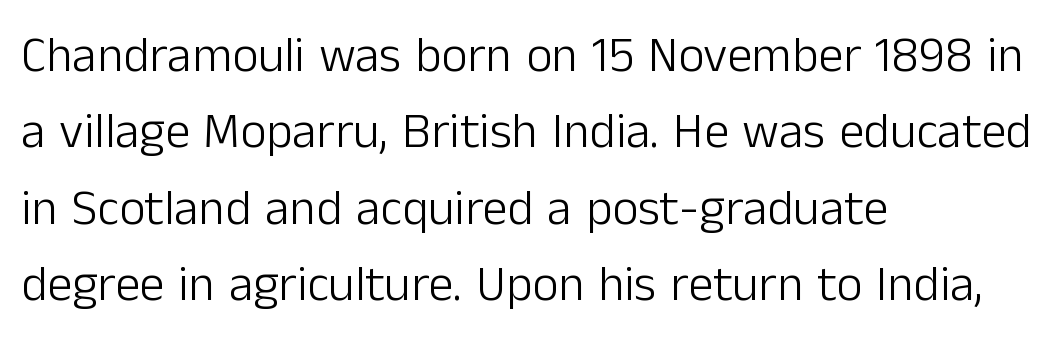
Regarding leading, the lines here are spaced in the standard way. Clear beneath every line of the passage. Unlike a traditional serif, this face leaves its strokes unadorned. These lines are set flush left with a ragged right edge. The rendering uses natural spacing where letterforms have individual widths.
